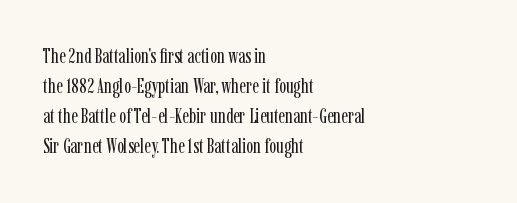
Compared with typical body copy, the letter spacing here is the same. The text block is weighted toward the left margin, trailing off unevenly rightward. The foot of each line stays bare and open. Evenly set lines give the paragraph a standard silhouette. Stroke thickness stays within the range of a standard reading face or lighter.
